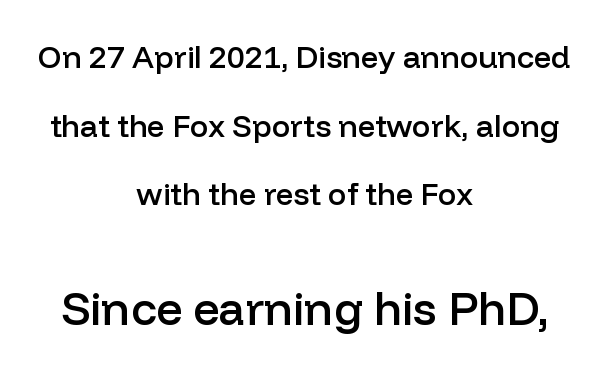
Q: Is the text bold? A: Semi-bold.
Q: Is the text italic (slanted)? A: No, it is upright.
Q: Is the typeface a serif or a sans-serif typeface? A: Sans-serif.
Q: Is the text underlined? A: No.
Q: How is the paragraph aligned? A: Centered.
Q: Is the spacing between letters normal or unusually wide? A: Normal.
Q: Is the spacing between lines tight, normal or loose? A: Loose.
Q: Which block of text is set in a larger size, the first (top) or the second (bottom)? A: The second (bottom) one.
Q: Width (condensed, normal, or wide)? A: Normal.
Q: Stroke contrast? A: Low.
Q: x-height? A: Medium.
Q: Monospaced? A: No.
